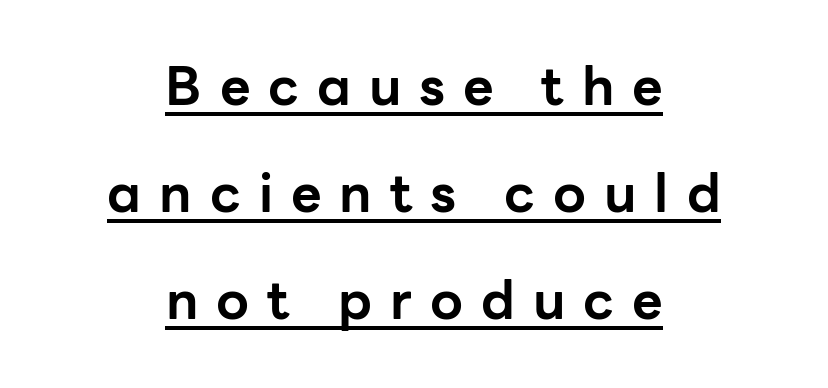
{"serif": "no", "italic": "no", "bold": "yes", "weight": "bold", "width": "normal", "stroke_contrast": "low", "x_height": "medium", "monospaced": "no", "underline": "yes", "align": "center", "line_spacing": "loose", "line_spacing_ratio": 2.02, "letter_spacing": "wide", "letter_spacing_em": 0.34, "glyph_px": 53}
